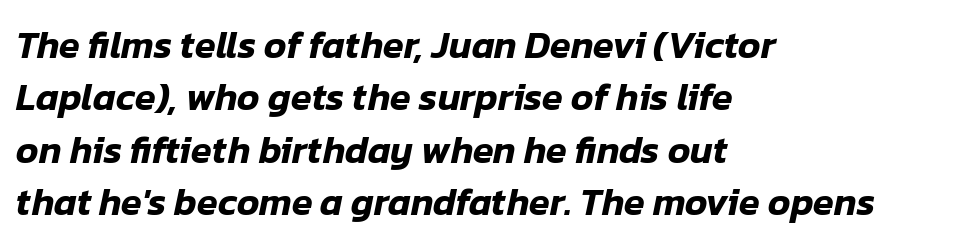
The ragged edge is on the right, which tells us the setting is flush left. How are the letters spaced? Ordinarily, with no added tracking. The block of text has a typical density, with ordinary space between rows. Each letter keeps its own natural width here, so spacing adapts to shape. Each row of text sits above clean, open space. Would a proofreader flag this as italicized? Yes.
